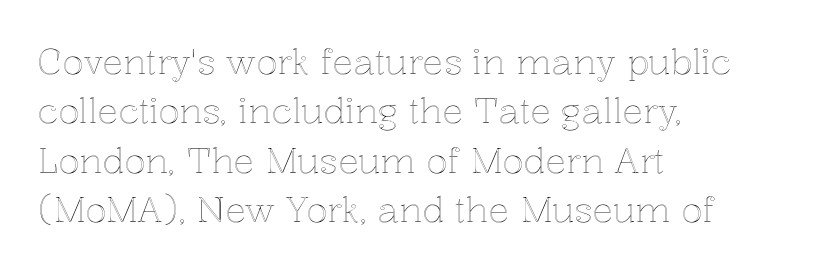
The image shows 35 px text type, upright; set left-aligned, normal line spacing (1.41x), normal letter spacing, not underlined; a medium x-height.
